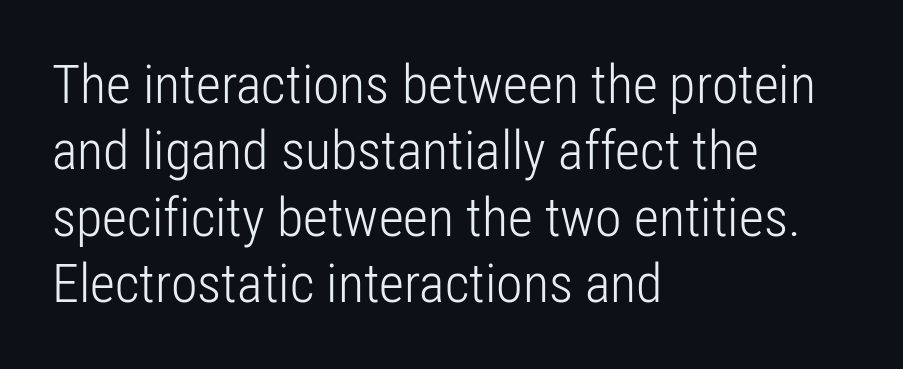
{"serif": "no", "italic": "no", "bold": "no", "weight": "light", "width": "condensed", "stroke_contrast": "low", "x_height": "medium", "monospaced": "no", "underline": "no", "align": "left", "line_spacing_ratio": 1.23, "letter_spacing": "normal", "letter_spacing_em": 0.0, "glyph_px": 54}
